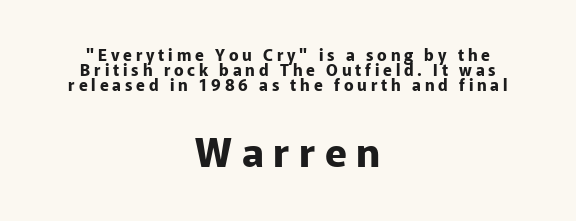
The image shows 40 px bold sans-serif type, upright; set centered, tight line spacing (0.95x), unusually wide letter spacing (+0.24 em), not underlined; the second (bottom) block is 2.5x larger; low stroke contrast and a medium x-height.
